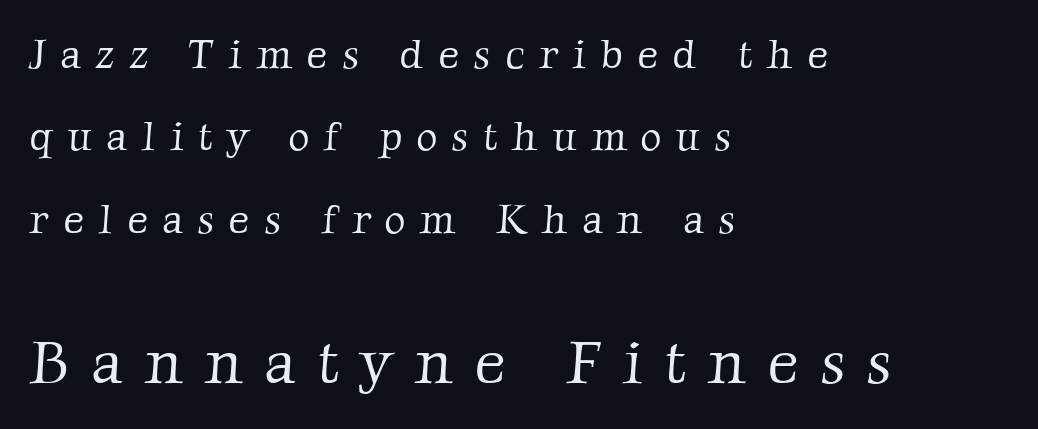
Left-aligned paragraph, ragged on the right. Between one letter and the next there's a generous, obvious gap. Think standard paragraph weight, or any step lighter than that. Proportional: the letters do not fall into vertical columns.
